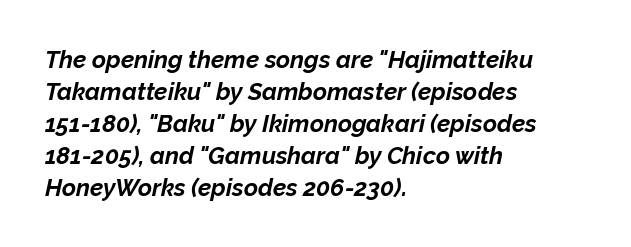
Q: Is the text bold? A: Yes.
Q: Is the text italic (slanted)? A: Yes, it leans right by about 12 degrees.
Q: Is the text underlined? A: No.
Q: How is the paragraph aligned? A: Left-aligned.
Q: Is the spacing between letters normal or unusually wide? A: Normal.
Q: Is the spacing between lines tight, normal or loose? A: Normal.
